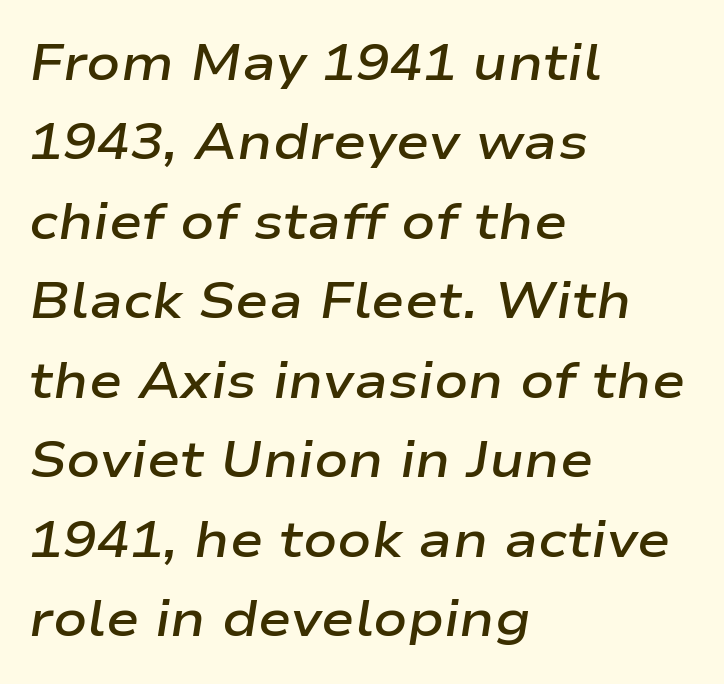
Q: Is the text bold? A: Semi-bold.
Q: Is the text italic (slanted)? A: Yes, it leans right by about 9 degrees.
Q: Is the text underlined? A: No.
Q: How is the paragraph aligned? A: Left-aligned.
Q: Is the spacing between letters normal or unusually wide? A: Normal.
Q: Is the spacing between lines tight, normal or loose? A: Normal.
Q: Width (condensed, normal, or wide)? A: Wide.
Q: Stroke contrast? A: Low.
Q: x-height? A: Medium.
Q: Monospaced? A: No.
